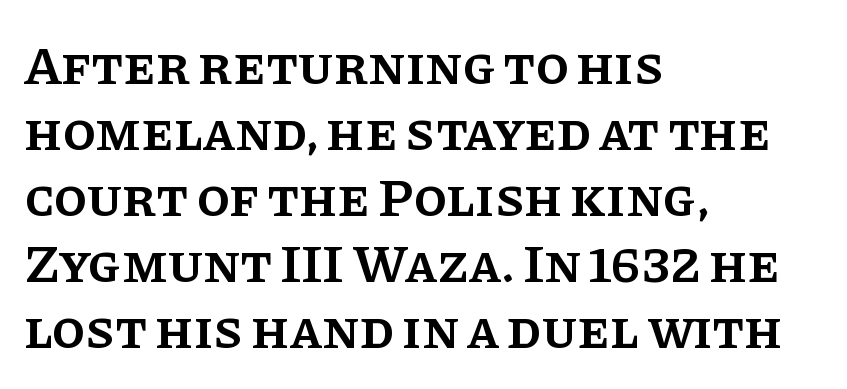
Has an underline been added? It has not. The letters advance in unequal steps, a hallmark of proportional type. Stems and bowls a touch heavier than normal — semibold. The lettering holds an erect, upright posture throughout. The lines are quadded left.
